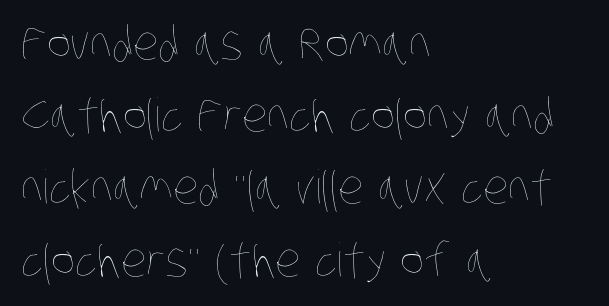
{"bold": "no", "weight": "thin", "width": "condensed", "stroke_contrast": "low", "x_height": "large", "monospaced": "no", "underline": "no", "align": "left", "line_spacing": "normal", "line_spacing_ratio": 1.57, "letter_spacing": "normal", "letter_spacing_em": 0.0, "glyph_px": 46}
